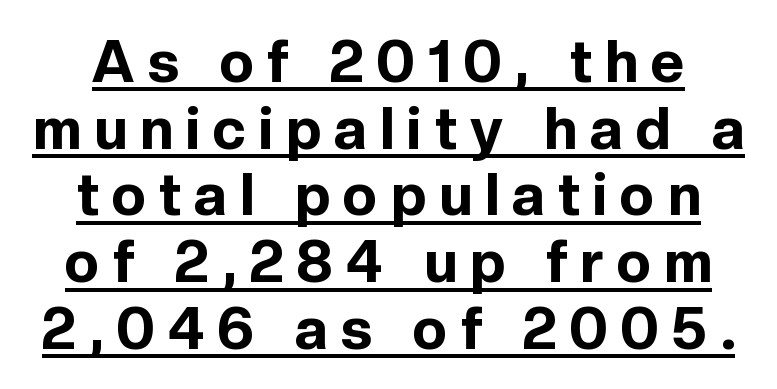
These lines are rendered in a variable-pitch font. The words here are underlined. Loose tracking; the words dissolve into strings of separated letters. Weight check: bold — yes, fully. The letters stand straight up with perfectly vertical stems.
